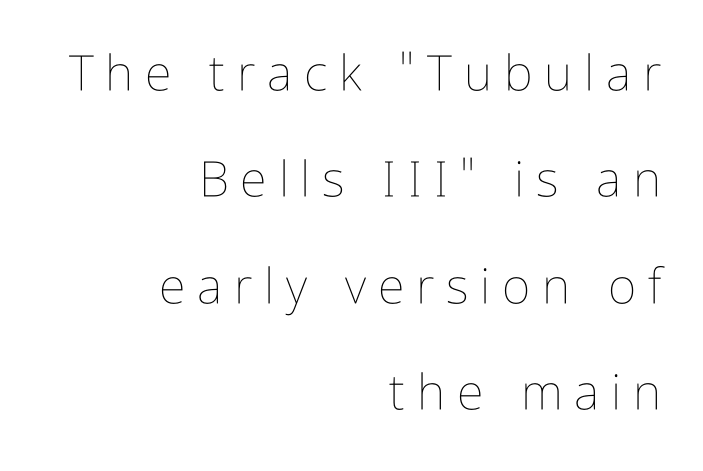
The image shows 49 px thin, condensed type, upright; set right-aligned, loose line spacing (2.17x), unusually wide letter spacing (+0.24 em), not underlined; low stroke contrast and a medium x-height.
